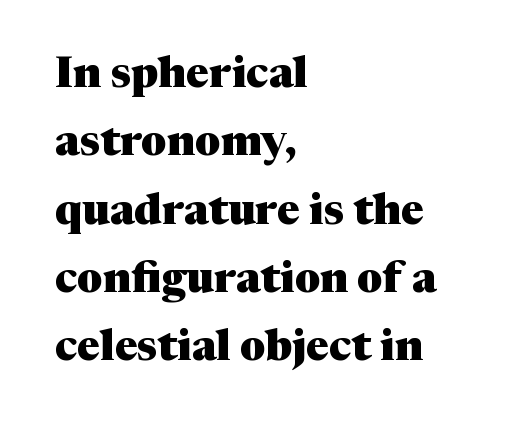
The line texture is even and compact thanks to regular tracking. Each line starts at the same left margin while the right side varies. If you measured baseline to baseline, you'd find a middling distance. The typeface chosen for these lines features serifs.
